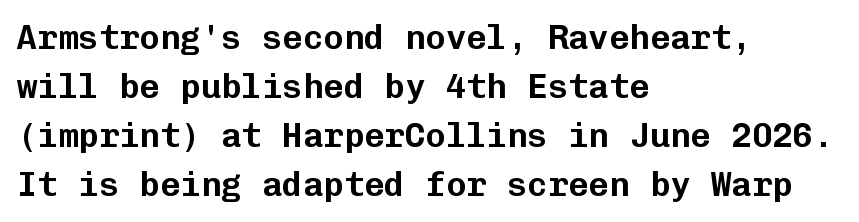
Q: Is the text italic (slanted)? A: No, it is upright.
Q: Is the typeface a serif or a sans-serif typeface? A: Sans-serif.
Q: Is the text underlined? A: No.
Q: How is the paragraph aligned? A: Left-aligned.
Q: Is the spacing between letters normal or unusually wide? A: Normal.
Q: Is the spacing between lines tight, normal or loose? A: Normal.
Q: Width (condensed, normal, or wide)? A: Normal.
Q: Stroke contrast? A: Low.
Q: x-height? A: Medium.
Q: Monospaced? A: Yes.
